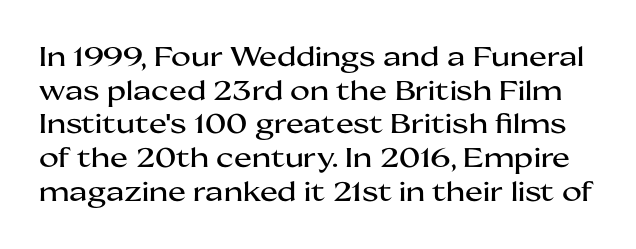
Default kerning and tracking; the words read as compact shapes. Underlining? Definitely not there. The line-height multiplier appears to be the usual default. This is roman type, the default non-slanted kind.
